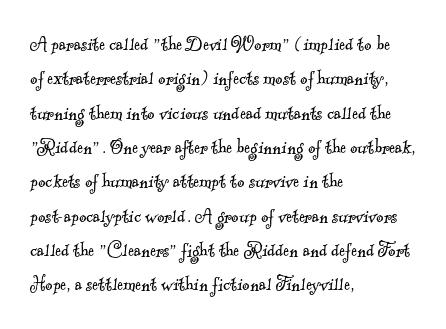
The image shows 22 px text type; set left-aligned, normal line spacing (1.56x), normal letter spacing, not underlined.
